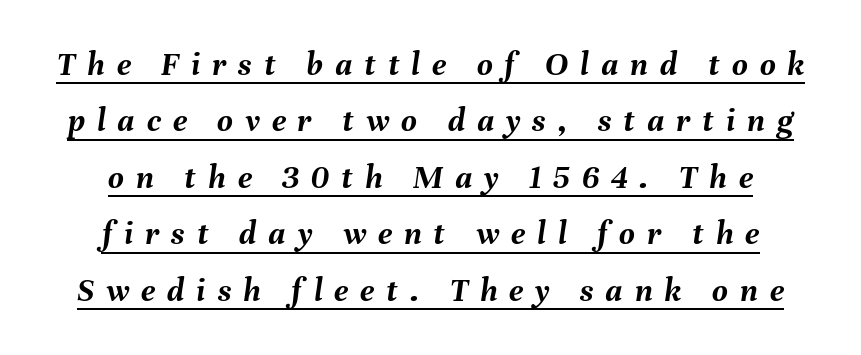
The image shows 34 px semibold type, italic (leaning right); set normal line spacing (1.66x), unusually wide letter spacing (+0.35 em), underlined; medium stroke contrast and a medium x-height.
